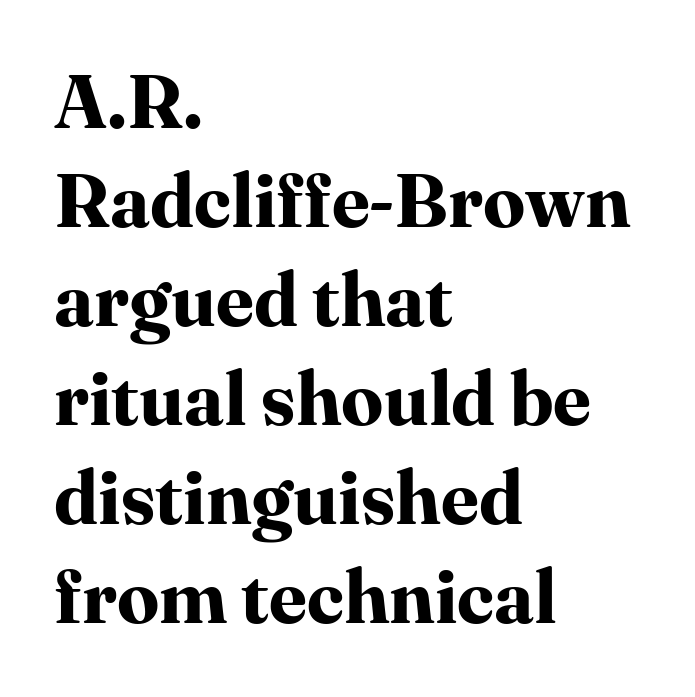
Underline: absent. You can tell from the footed stems that serif type was used. Its strokes are broad and dark, the hallmark of bold type. Observe the ordinary spacing: letters are neighbours, not strangers.
